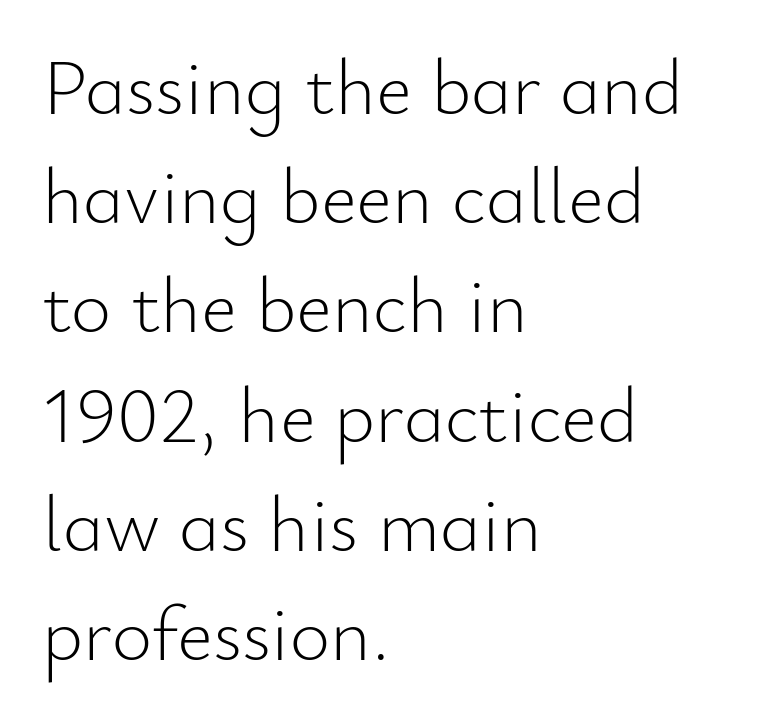
{"serif": "no", "italic": "no", "bold": "no", "weight": "light", "width": "normal", "stroke_contrast": "low", "x_height": "small", "monospaced": "no", "underline": "no", "align": "left", "line_spacing": "normal", "line_spacing_ratio": 1.4, "letter_spacing": "normal", "letter_spacing_em": 0.0, "glyph_px": 78}
